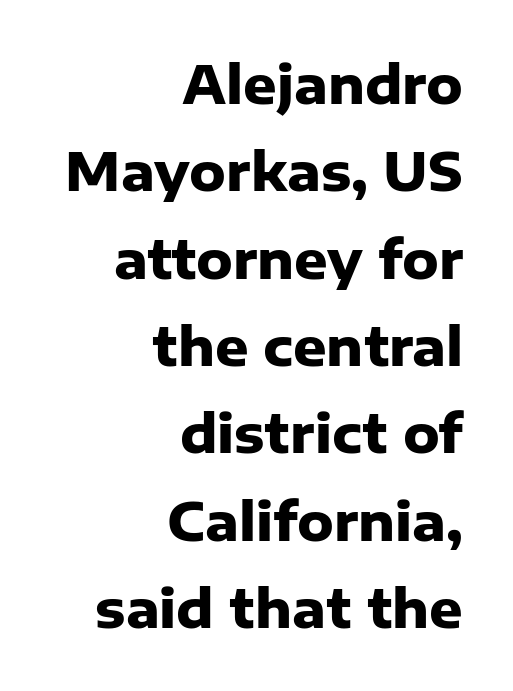
{"serif": "no", "italic": "no", "bold": "yes", "weight": "heavy", "width": "normal", "stroke_contrast": "low", "x_height": "medium", "monospaced": "no", "underline": "no", "align": "right", "line_spacing": "normal", "line_spacing_ratio": 1.68, "letter_spacing": "normal", "letter_spacing_em": 0.0, "glyph_px": 52}
